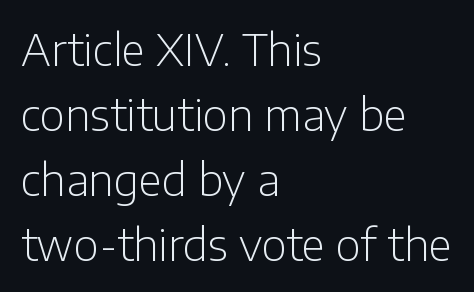
The passage shown has conventional tracking throughout. Here the designer chose a conventional face with non-uniform glyph widths. No heavy texture on the line: the type isn't bold. The lines sit at an ordinary, default distance from one another.
